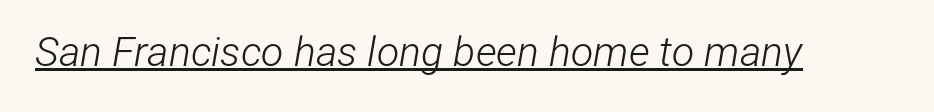
{"italic": "yes", "lean": "right", "slant_degrees": 12, "bold": "no", "weight": "light", "width": "condensed", "stroke_contrast": "low", "x_height": "medium", "monospaced": "no", "underline": "yes", "letter_spacing": "normal", "letter_spacing_em": 0.0, "glyph_px": 41}
